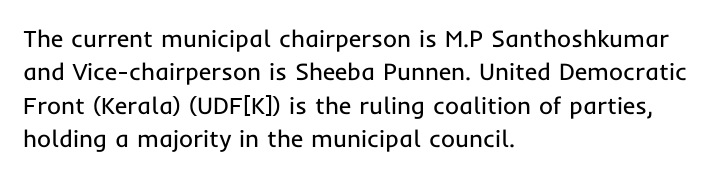
The letterforms sit at book weight or below. Posture: straight, roman, zero tilt. Tracking value appears to be zero — textbook default spacing. The passage shown stacks its lines at a standard gap. Is the block centered? No — it sits flush against the left margin. The foot of each line stays bare and open.
